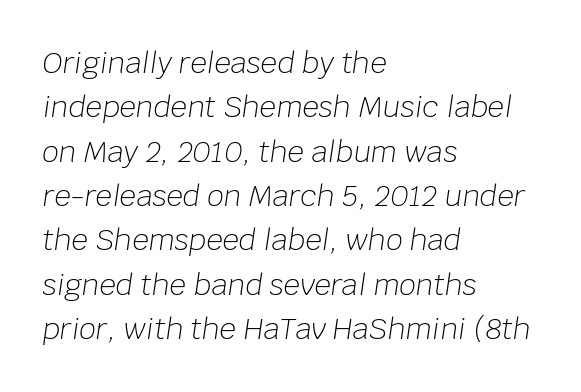
An italicized treatment has been applied to the whole sample. These lines are rendered in a variable-pitch font. The face used here is rendered with its standard letterfit. Leading: standard. No chunkiness to these letters — they're not bold.
